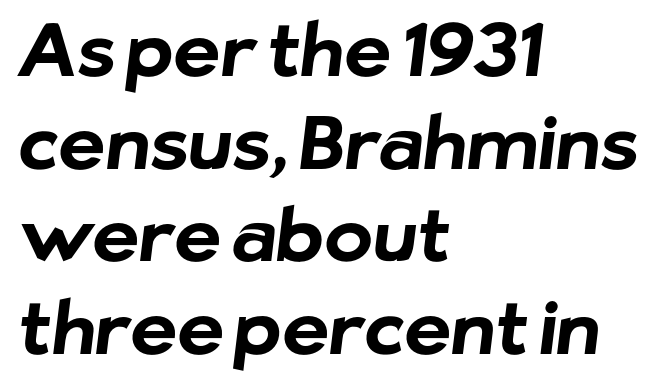
The image shows 73 px bold sans-serif type; set left-aligned, normal line spacing (1.27x), normal letter spacing, not underlined; low stroke contrast and a medium x-height.
